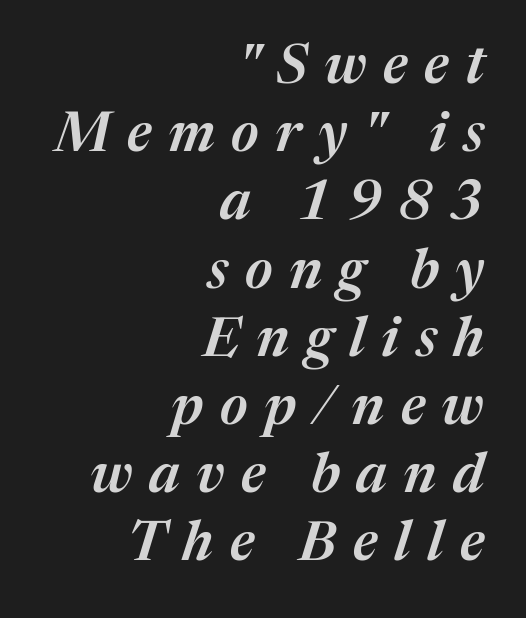
The image shows 55 px semibold type, italic (leaning right); set right-aligned, line spacing 1.24x, unusually wide letter spacing (+0.3 em), not underlined; medium stroke contrast and a medium x-height.
